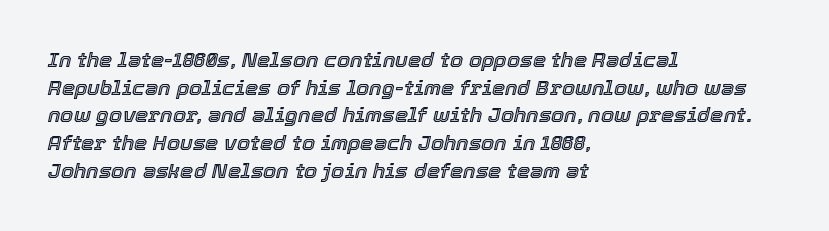
The image shows 21 px text type, italic (leaning right); set left-aligned, normal line spacing (1.32x), normal letter spacing, not underlined.
